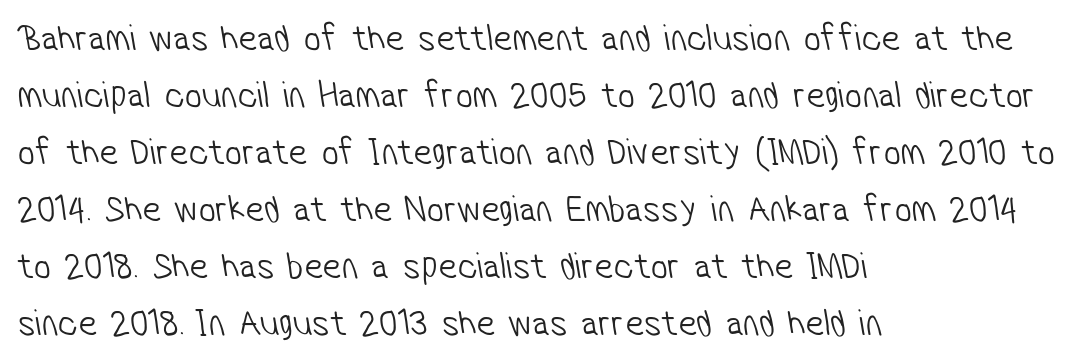
The image shows 38 px light, condensed sans-serif type; set left-aligned, normal line spacing (1.5x), normal letter spacing, not underlined; low stroke contrast and a medium x-height.
